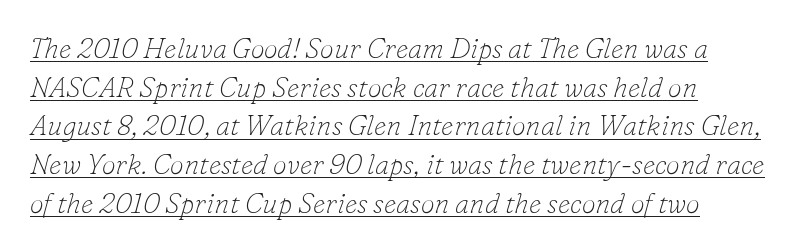
Spacing verdict: proportional, widths tailored to each character. The strokes carry an ordinary text weight at most. Leftover space on each line is placed entirely after the last word. The type family on display is of the serif kind. The glyphs look as if they've been sheared to an angle. The rendering uses the underline text-decoration.
